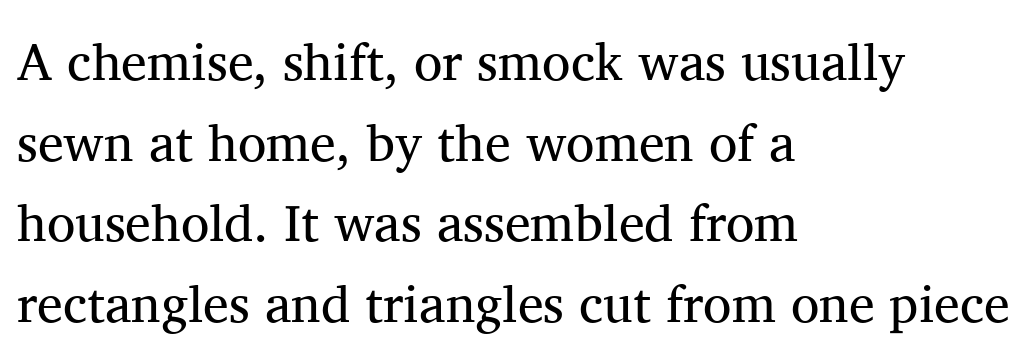
The image shows 52 px regular-weight serif type, upright; set left-aligned, normal line spacing (1.55x), normal letter spacing, not underlined; medium stroke contrast and a medium x-height.
